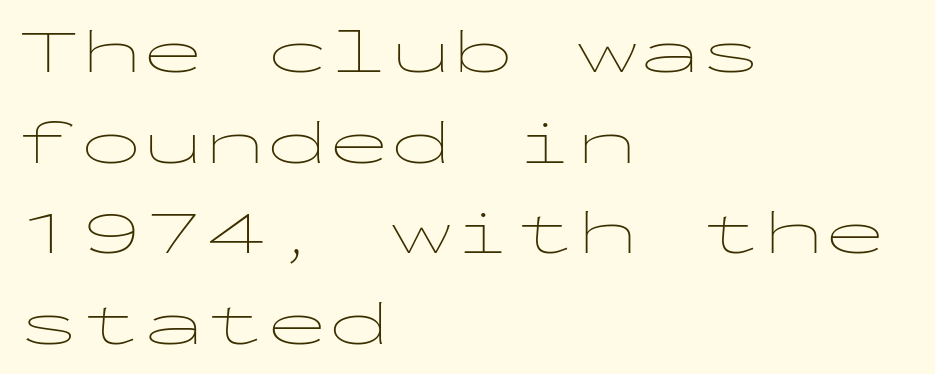
The image shows 62 px thin, wide sans-serif type, upright, monospaced; set left-aligned, normal line spacing (1.46x), normal letter spacing, not underlined; low stroke contrast and a medium x-height.
